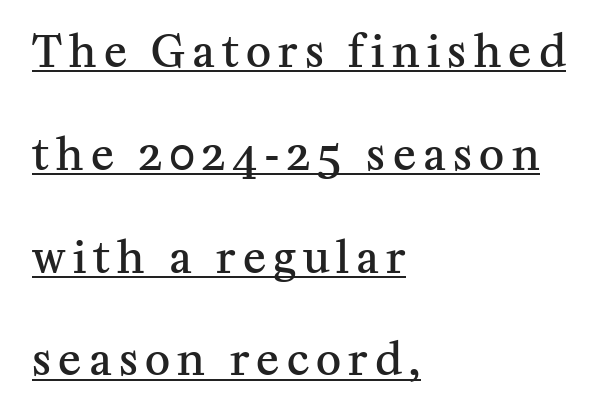
Characters remain perfectly vertical along every line. This rendering uses left alignment, leaving the right contour irregular. These lines carry some extra weight — a demibold, not a full bold. The rendering shows small feet on the letterforms — a serif design. Do the characters align in a grid? No, the font is proportional.
